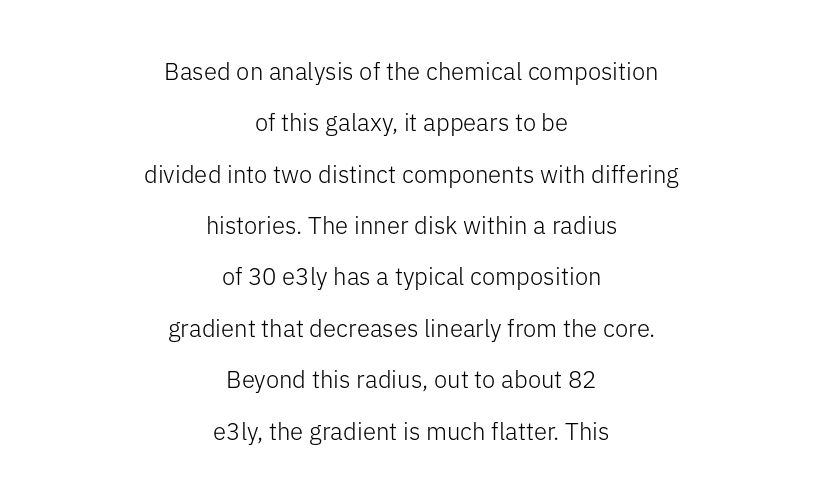
The image shows 24 px text type, upright; set centered, loose line spacing (2.14x), normal letter spacing, not underlined.
